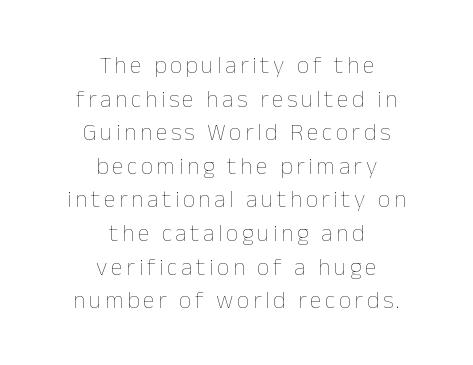
Compared with typical paragraphs, the rows here are spaced about the same. Notice how the stems are strictly vertical — no italics here. Visually the block forms a symmetrical silhouette, jagged on both flanks. Descenders hang freely into open space.
